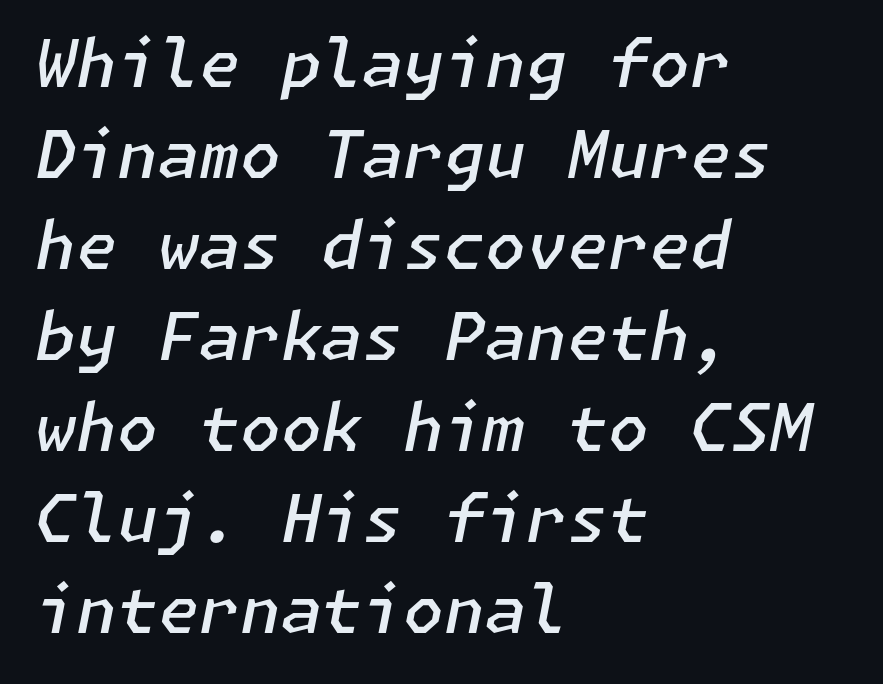
The image shows 66 px semibold type, italic (leaning right); set left-aligned, normal line spacing (1.38x), normal letter spacing, not underlined; low stroke contrast and a medium x-height.
